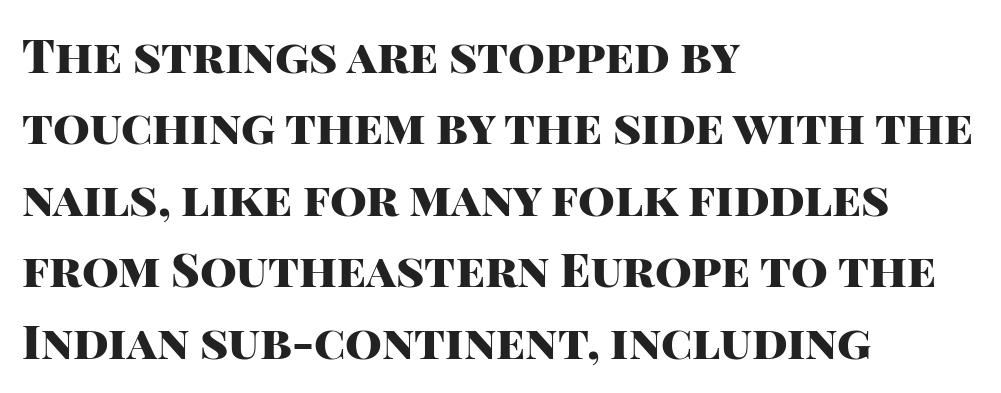
{"serif": "no", "italic": "no", "bold": "yes", "weight": "heavy", "width": "normal", "stroke_contrast": "high", "x_height": "large", "monospaced": "no", "underline": "no", "align": "left", "line_spacing": "normal", "line_spacing_ratio": 1.52, "letter_spacing": "normal", "letter_spacing_em": 0.0, "glyph_px": 47}
